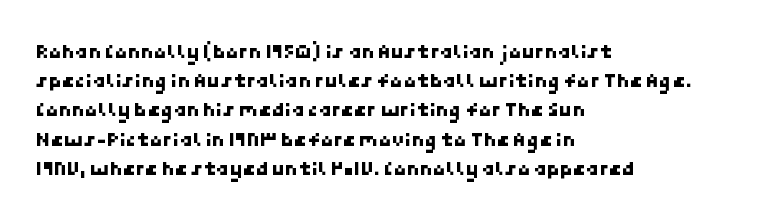
The gaps between neighbouring characters are ordinary and unremarkable. Compared with a centered layout, this one pins lines to the left instead. Decoration check: the copy has no underline. Baseline-to-baseline distance is the conventional proportion of letter height.
